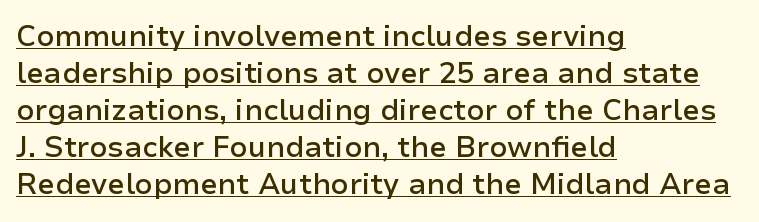
Q: Is the text bold? A: Semi-bold.
Q: Is the text italic (slanted)? A: No, it is upright.
Q: Is the typeface a serif or a sans-serif typeface? A: Sans-serif.
Q: Is the text underlined? A: Yes.
Q: How is the paragraph aligned? A: Left-aligned.
Q: Is the spacing between letters normal or unusually wide? A: Normal.
Q: Is the spacing between lines tight, normal or loose? A: Normal.
Q: Width (condensed, normal, or wide)? A: Normal.
Q: Stroke contrast? A: Low.
Q: x-height? A: Medium.
Q: Monospaced? A: No.
